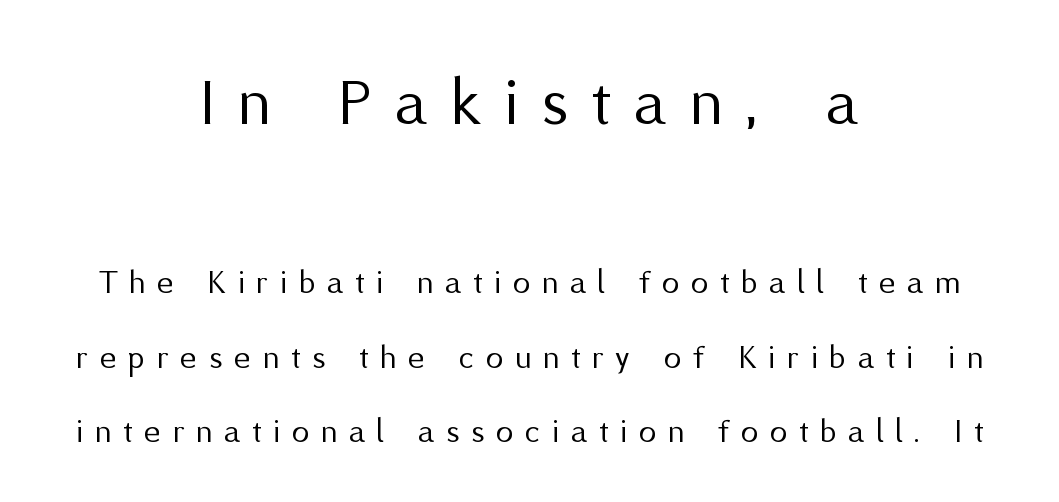
Spacing verdict: proportional, widths tailored to each character. Quick note: not italic, upright. These lines stack symmetrically, like a column narrowing and widening about its center. Display-style spreading of the glyphs; the letterfit is very open. Nope, no serifs anywhere on these letters.
